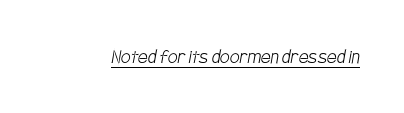
{"bold": "no", "underline": "yes", "letter_spacing": "normal", "letter_spacing_em": 0.0, "glyph_px": 22}
